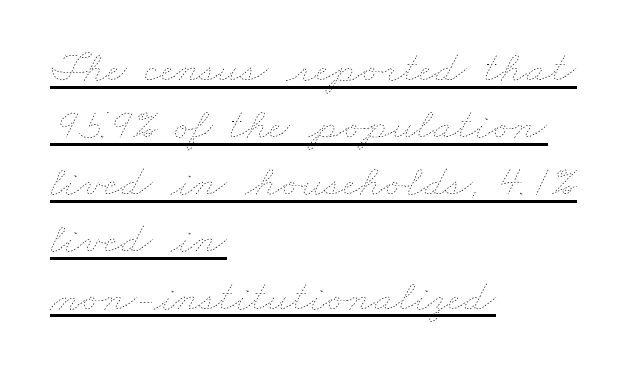
Q: Is the text bold? A: No.
Q: Is the text underlined? A: Yes.
Q: How is the paragraph aligned? A: Left-aligned.
Q: Is the spacing between letters normal or unusually wide? A: Normal.
Q: Is the spacing between lines tight, normal or loose? A: Normal.
Q: Width (condensed, normal, or wide)? A: Wide.
Q: Stroke contrast? A: Low.
Q: x-height? A: Small.
Q: Monospaced? A: No.
